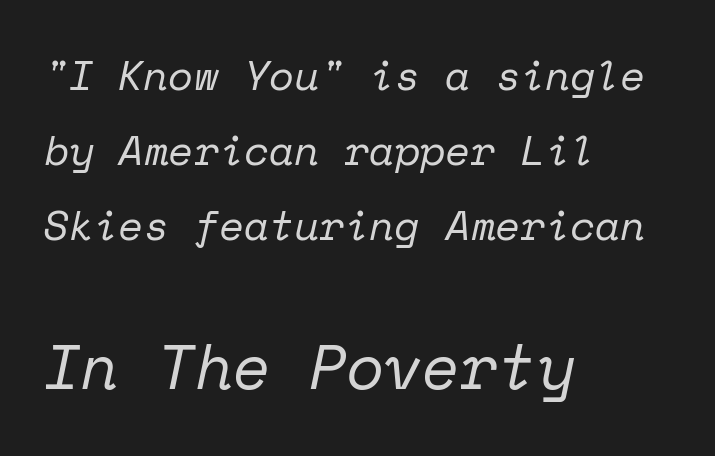
{"serif": "yes", "italic": "yes", "lean": "right", "slant_degrees": 12, "bold": "no", "weight": "regular", "width": "normal", "stroke_contrast": "low", "x_height": "medium", "monospaced": "yes", "underline": "no", "align": "left", "line_spacing_ratio": 1.83, "letter_spacing": "normal", "letter_spacing_em": 0.0, "larger_block": "second", "size_ratio": 1.51, "glyph_px": 62}
